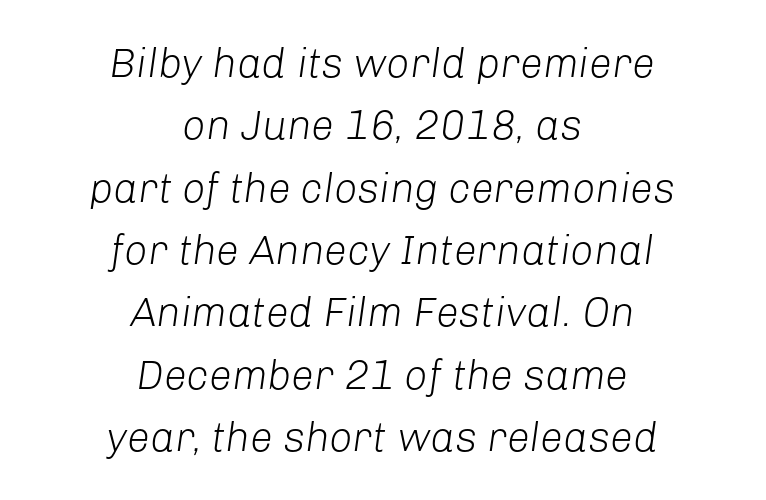
The image shows 41 px light type, italic (leaning right); set centered, normal line spacing (1.52x), normal letter spacing, not underlined; low stroke contrast and a medium x-height.
